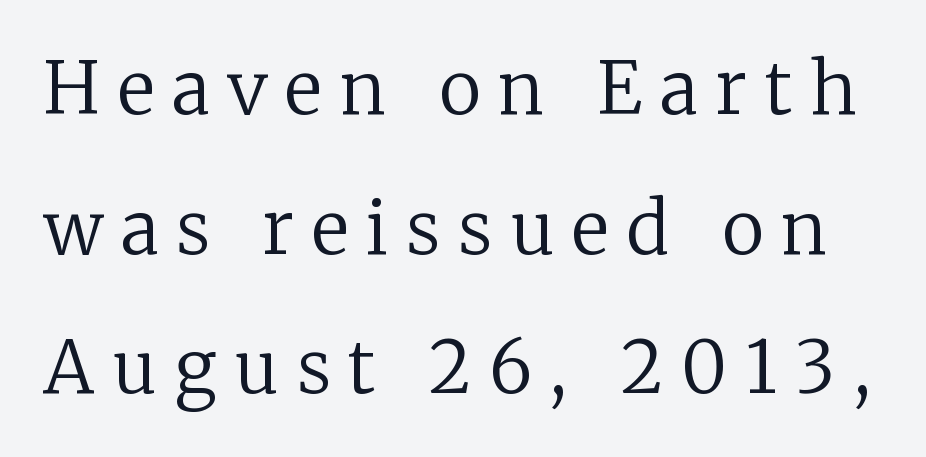
Q: Is the text bold? A: No.
Q: Is the text italic (slanted)? A: No, it is upright.
Q: Is the typeface a serif or a sans-serif typeface? A: Serif.
Q: Is the text underlined? A: No.
Q: Is the spacing between letters normal or unusually wide? A: Unusually wide.
Q: Is the spacing between lines tight, normal or loose? A: Loose.
Q: Width (condensed, normal, or wide)? A: Normal.
Q: Stroke contrast? A: Low.
Q: x-height? A: Medium.
Q: Monospaced? A: No.
